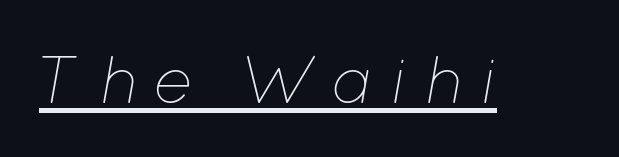
Glyph-to-glyph distance is far greater than everyday printed text. Summary of weight: not heavy and not bold. Emphasis-style slanted type is in use. A continuous stroke trails under the words, as in a hyperlink. This sample has the flowing, uneven cadence of proportional lettering.
